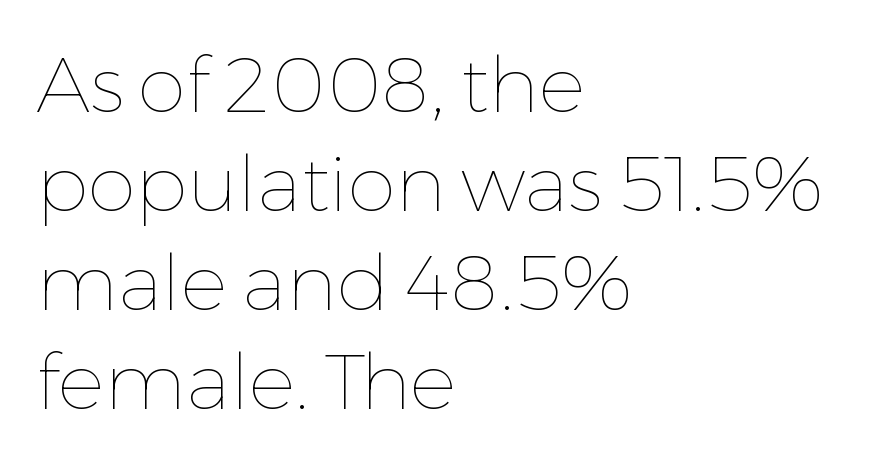
The image shows 78 px thin type, upright; set left-aligned, normal line spacing (1.27x), normal letter spacing, not underlined; low stroke contrast and a medium x-height.
